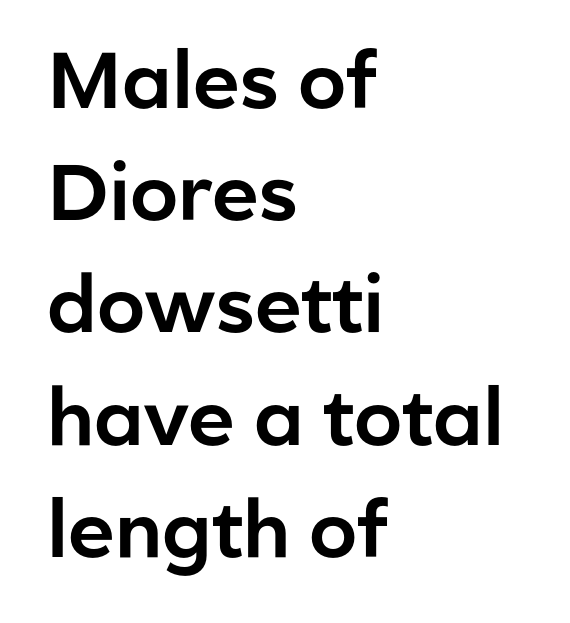
What stands out about the letter spacing? Nothing — it is the standard amount. Vertically, the passage feels balanced, rows spaced as you'd expect. The face used here is a sans, in the tradition of grotesques and geometrics. No word sits above an underline. The font's upright variant was chosen for this text.
